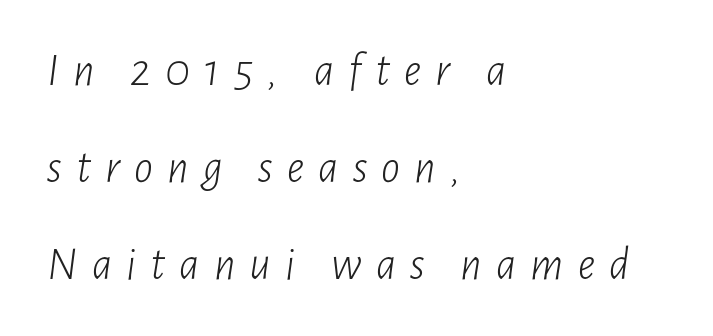
{"italic": "yes", "lean": "right", "slant_degrees": 7, "bold": "no", "weight": "light", "width": "condensed", "stroke_contrast": "low", "x_height": "medium", "monospaced": "no", "underline": "no", "align": "left", "line_spacing": "loose", "line_spacing_ratio": 2.06, "letter_spacing": "wide", "letter_spacing_em": 0.3, "glyph_px": 47}
